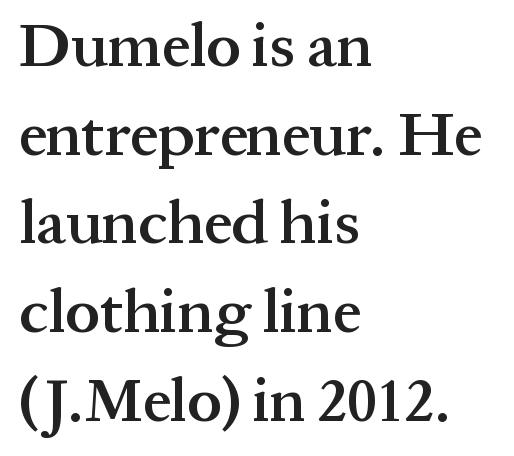
Each letter's strokes conclude with small projecting serifs. Ascenders rise straight up at ninety degrees. Compared with typical body copy, the letter spacing here is the same. The rendering uses a moderate line-height, typical for paragraphs.
